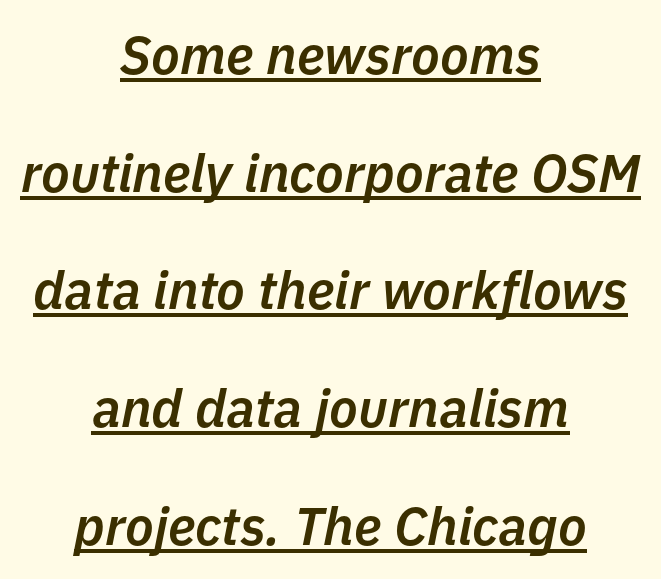
Caption: standard tracking, unaltered. Typographic density is moderately raised because the face is semibold. The leading is generous, giving the passage an open texture. A typographer would call this underscored text. Note the varied advance widths — an 'i' is clearly narrower than an 'm'.
